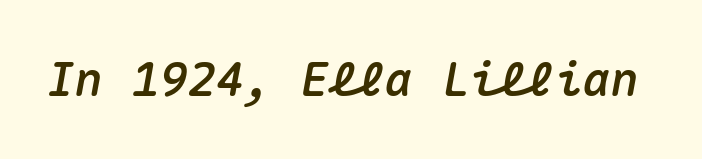
The image shows 47 px text type, italic (leaning right), monospaced; set normal letter spacing, not underlined; medium stroke contrast and a medium x-height.
